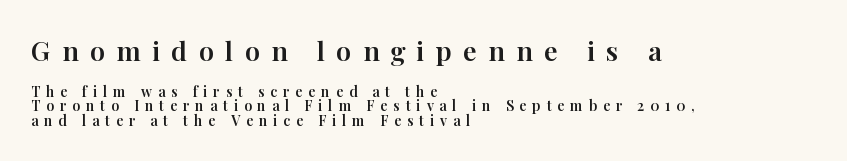
The leading is snug, giving the passage a crowded texture. Short note: letters widely spaced. Words float on clear page, feet unadorned. The paragraph has a hard left edge and a soft right edge. When letters stand straight like this, we call the style roman or upright. Typesetter's note — upper block bumped up in size, lower block left smaller.
